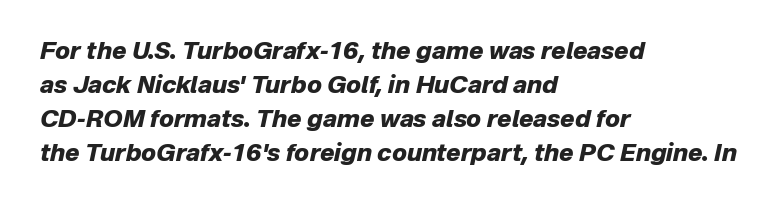
The passage is arranged the way most books set body copy — flush left. Compared with typical paragraphs, the rows here are spaced about the same. The foot of each line stays bare and open. Its strokes are broad and dark, the hallmark of bold type.
